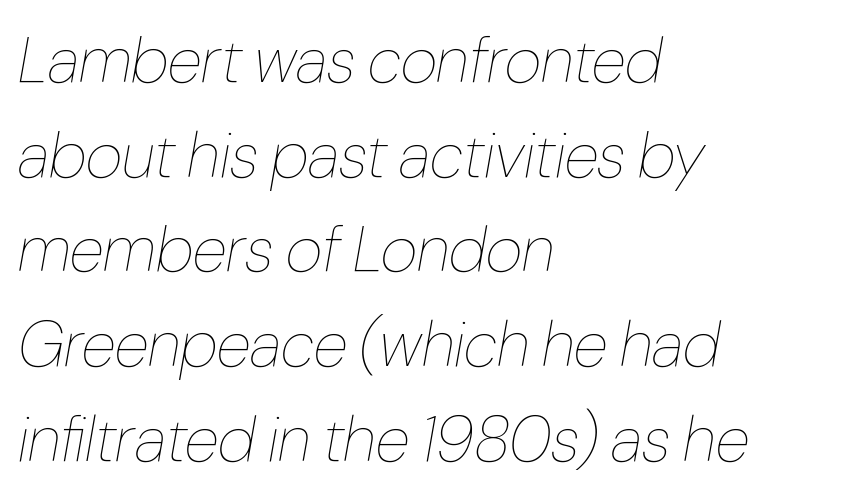
Q: Is the text bold? A: No.
Q: Is the text italic (slanted)? A: Yes, it leans right by about 10 degrees.
Q: Is the text underlined? A: No.
Q: How is the paragraph aligned? A: Left-aligned.
Q: Is the spacing between letters normal or unusually wide? A: Normal.
Q: Is the spacing between lines tight, normal or loose? A: Normal.
Q: Width (condensed, normal, or wide)? A: Condensed.
Q: Stroke contrast? A: Low.
Q: x-height? A: Medium.
Q: Monospaced? A: No.
